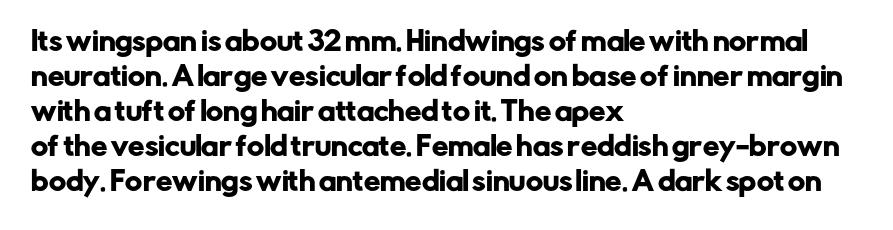
The image shows 26 px text type, upright; set left-aligned, normal line spacing (1.35x), normal letter spacing, not underlined.
